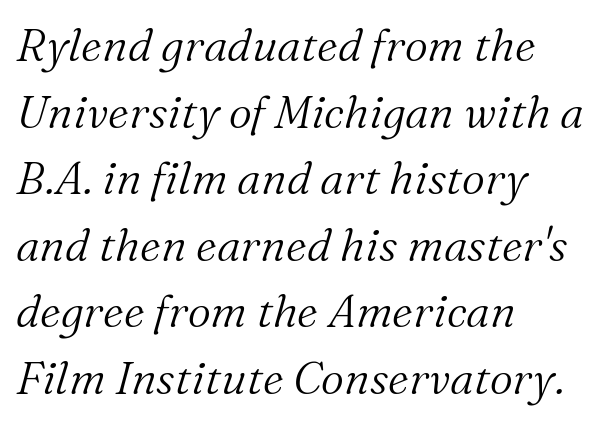
{"serif": "yes", "italic": "yes", "lean": "right", "slant_degrees": 16, "bold": "no", "weight": "light", "width": "normal", "stroke_contrast": "medium", "x_height": "medium", "monospaced": "no", "underline": "no", "align": "left", "line_spacing": "normal", "line_spacing_ratio": 1.48, "letter_spacing": "normal", "letter_spacing_em": 0.0, "glyph_px": 45}
